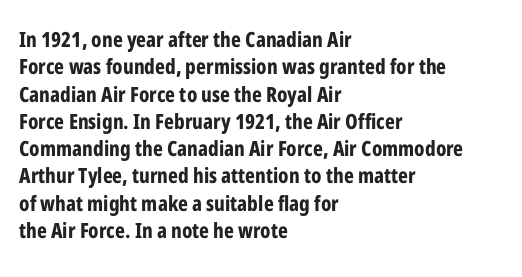
{"italic": "no", "bold": "yes", "underline": "no", "align": "left", "line_spacing": "normal", "line_spacing_ratio": 1.3, "letter_spacing": "normal", "letter_spacing_em": 0.0, "glyph_px": 21}
